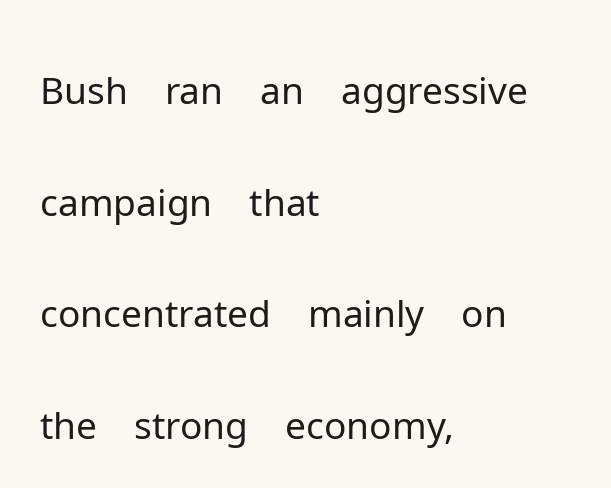
The image shows 76 px light sans-serif type, upright; set left-aligned, normal line spacing (1.47x), normal letter spacing, not underlined; low stroke contrast and a medium x-height.
